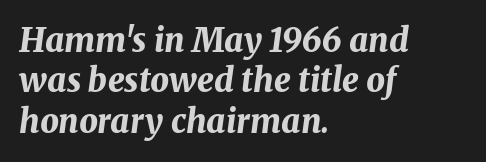
{"italic": "yes", "lean": "right", "slant_degrees": 8, "bold": "yes", "weight": "bold", "width": "normal", "stroke_contrast": "medium", "x_height": "medium", "monospaced": "no", "underline": "no", "align": "left", "line_spacing_ratio": 1.22, "letter_spacing": "normal", "letter_spacing_em": 0.0, "glyph_px": 33}
